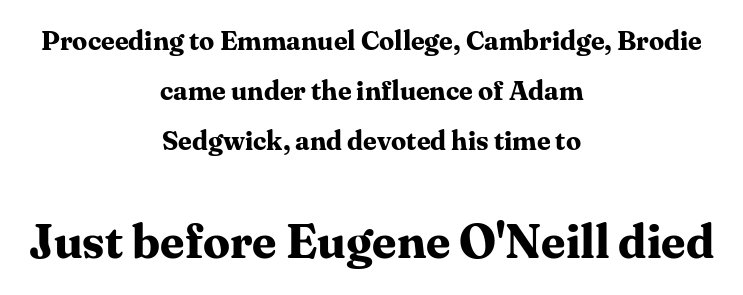
The image shows 48 px bold serif type, upright; set centered, line spacing 1.85x, normal letter spacing, not underlined; the second (bottom) block is 1.78x larger; medium stroke contrast and a medium x-height.
